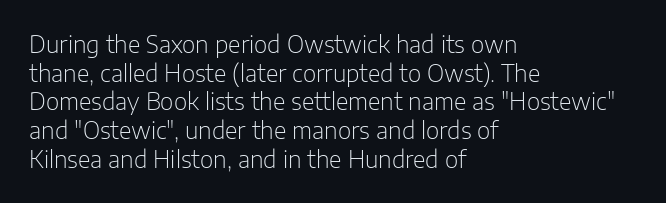
Q: Is the text bold? A: No.
Q: Is the text italic (slanted)? A: No, it is upright.
Q: Is the text underlined? A: No.
Q: How is the paragraph aligned? A: Left-aligned.
Q: Is the spacing between letters normal or unusually wide? A: Normal.
Q: Is the spacing between lines tight, normal or loose? A: Normal.
